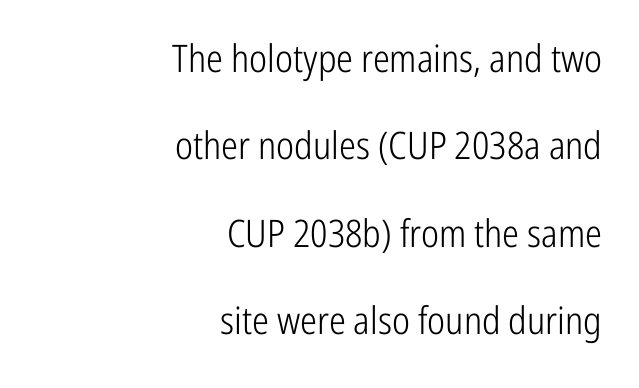
The image shows 38 px light, condensed sans-serif type, upright; set right-aligned, loose line spacing (2.3x), normal letter spacing, not underlined; low stroke contrast and a medium x-height.
